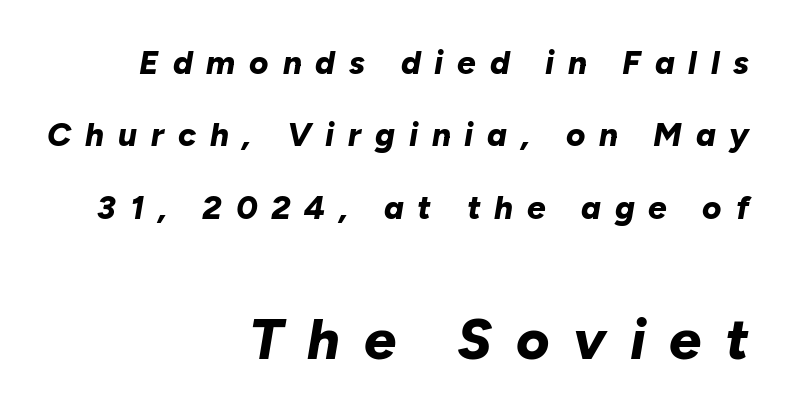
Q: Is the text bold? A: Yes.
Q: Is the text italic (slanted)? A: Yes, it leans right by about 10 degrees.
Q: Is the text underlined? A: No.
Q: How is the paragraph aligned? A: Right-aligned.
Q: Is the spacing between letters normal or unusually wide? A: Unusually wide.
Q: Is the spacing between lines tight, normal or loose? A: Loose.
Q: Which block of text is set in a larger size, the first (top) or the second (bottom)? A: The second (bottom) one.
Q: Width (condensed, normal, or wide)? A: Normal.
Q: Stroke contrast? A: Low.
Q: x-height? A: Medium.
Q: Monospaced? A: No.
